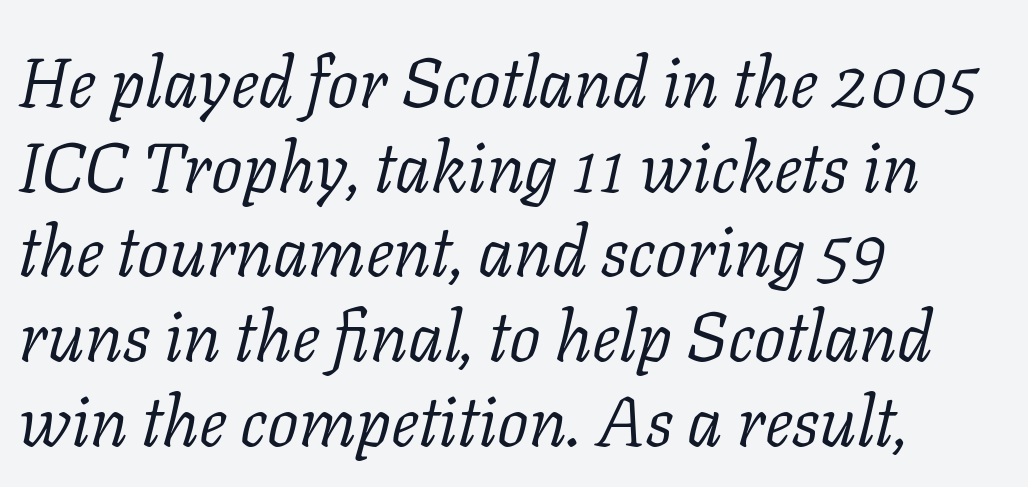
The image shows 70 px light serif type, italic (leaning right); set left-aligned, line spacing 1.21x, normal letter spacing, not underlined; low stroke contrast and a medium x-height.
